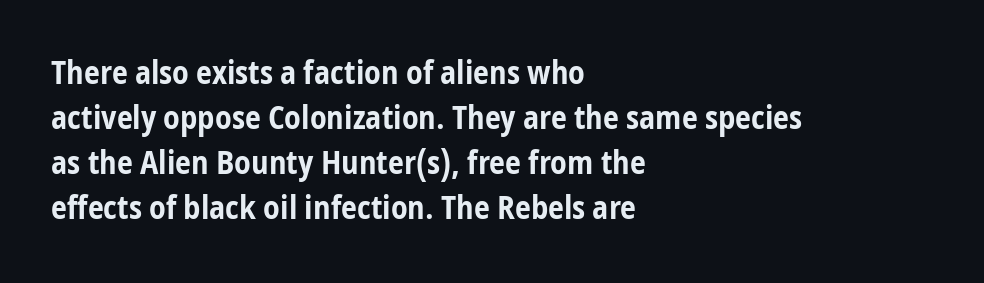
Compared with typical paragraphs, the rows here are spaced about the same. Students, this is bold: see how much ink each stroke carries. This is the regular roman posture of the typeface. Does the copy run flush right? No — it runs flush left. Do the characters align in a grid? No, the font is proportional. Each letter's strokes conclude bluntly, with no projecting serifs.
